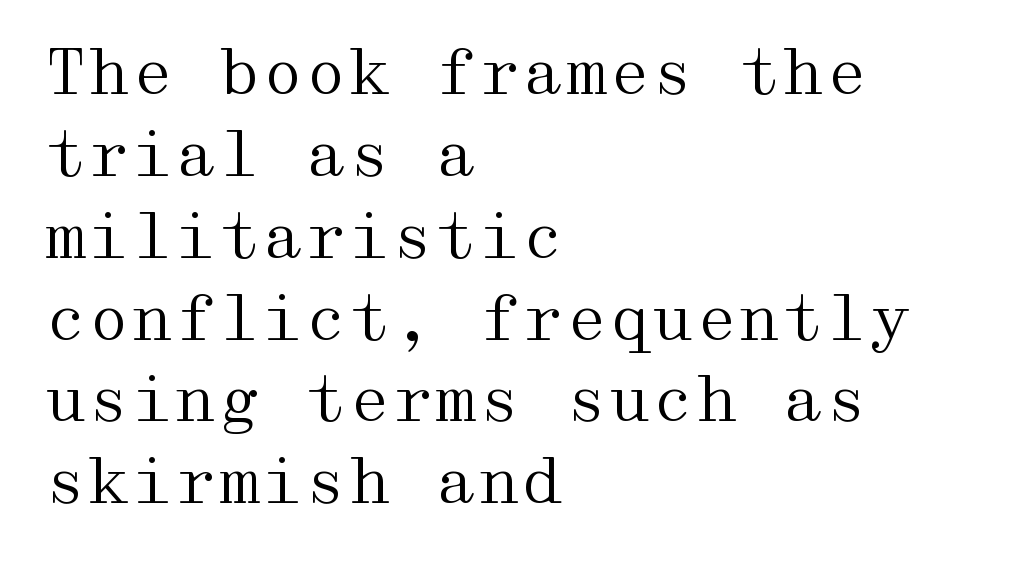
{"serif": "yes", "italic": "no", "bold": "no", "weight": "regular", "width": "wide", "stroke_contrast": "medium", "x_height": "medium", "underline": "no", "align": "left", "line_spacing": "normal", "line_spacing_ratio": 1.32, "letter_spacing": "normal", "letter_spacing_em": 0.0, "glyph_px": 62}
